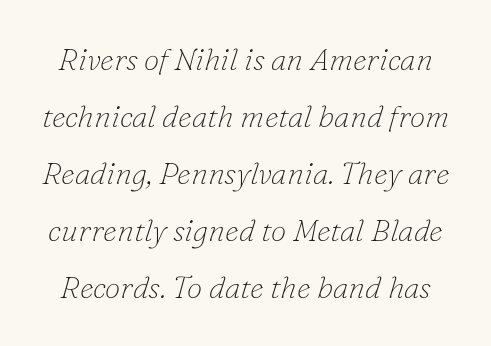
{"serif": "yes", "italic": "yes", "lean": "right", "slant_degrees": 16, "bold": "no", "weight": "thin", "width": "normal", "stroke_contrast": "low", "x_height": "small", "monospaced": "no", "underline": "no", "line_spacing_ratio": 1.84, "letter_spacing": "normal", "letter_spacing_em": 0.0, "glyph_px": 31}
